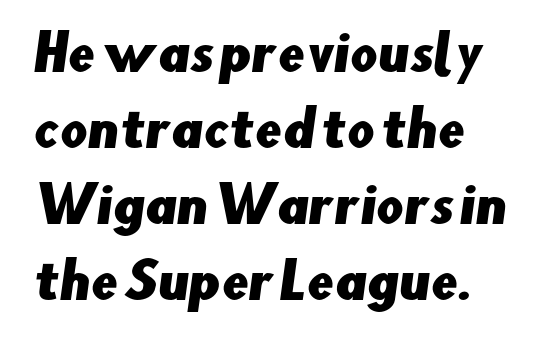
Q: Is the typeface a serif or a sans-serif typeface? A: Sans-serif.
Q: Is the text underlined? A: No.
Q: How is the paragraph aligned? A: Left-aligned.
Q: Is the spacing between letters normal or unusually wide? A: Normal.
Q: Is the spacing between lines tight, normal or loose? A: Normal.
Q: Width (condensed, normal, or wide)? A: Normal.
Q: Stroke contrast? A: Low.
Q: x-height? A: Small.
Q: Monospaced? A: No.
